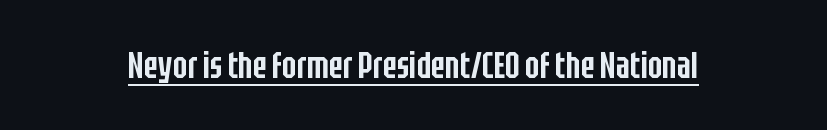
Posture: vertical. Character widths vary here, with narrow letters taking less room than wide ones. The face used here is rendered with its standard letterfit. The font is running at a semibold setting, under full bold. Students, observe the line beneath the letters — that is underlining.
